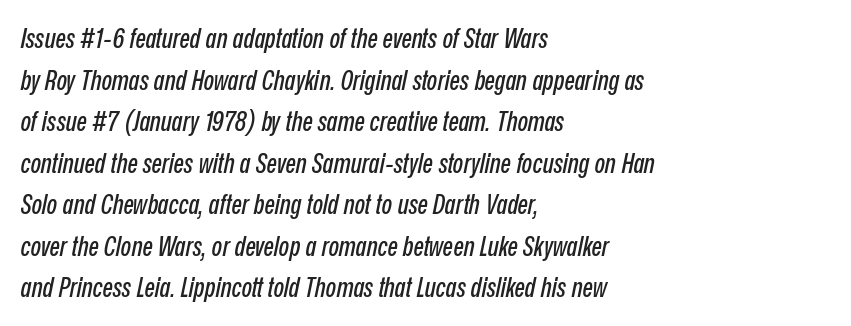
{"italic": "yes", "lean": "right", "slant_degrees": 12, "underline": "no", "align": "left", "line_spacing": "normal", "line_spacing_ratio": 1.54, "letter_spacing": "normal", "letter_spacing_em": 0.0, "glyph_px": 27}
